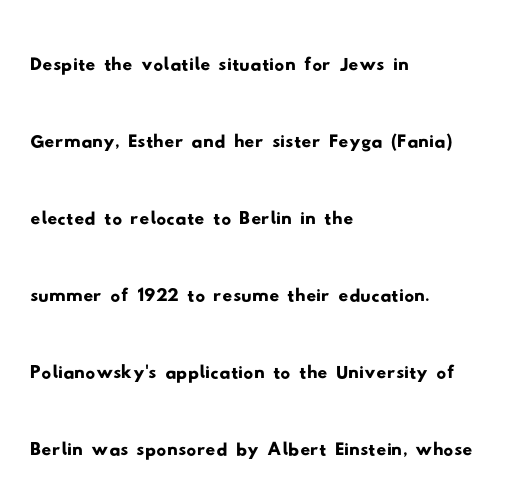
The image shows 49 px wide sans-serif type; set left-aligned, normal line spacing (1.57x), normal letter spacing, not underlined; low stroke contrast and a small x-height.
